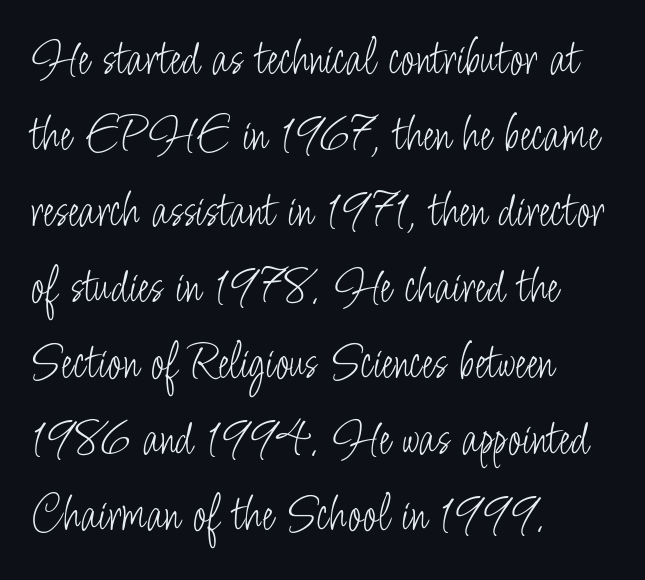
The image shows 52 px light, condensed sans-serif type; set left-aligned, normal line spacing (1.46x), normal letter spacing, not underlined; low stroke contrast and a small x-height.
